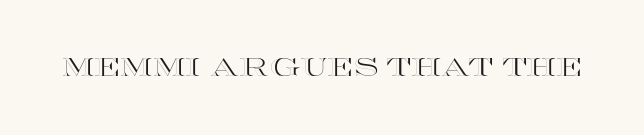
If you drew a line through each stem, it would be perfectly vertical. Characters follow at the spacing the type designer built in. The words here are not underlined.
